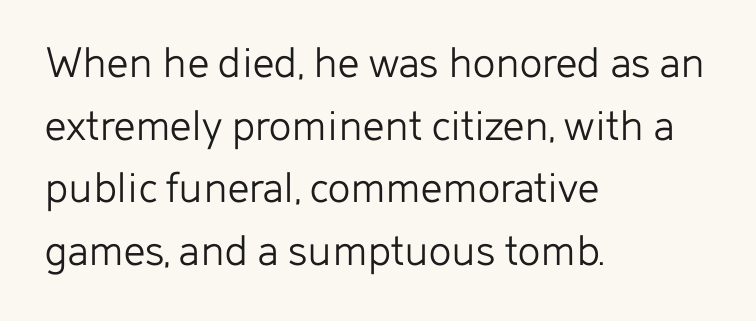
{"serif": "no", "italic": "no", "bold": "no", "weight": "light", "width": "normal", "stroke_contrast": "low", "x_height": "medium", "monospaced": "no", "underline": "no", "align": "left", "line_spacing": "normal", "line_spacing_ratio": 1.33, "letter_spacing": "normal", "letter_spacing_em": 0.0, "glyph_px": 47}
